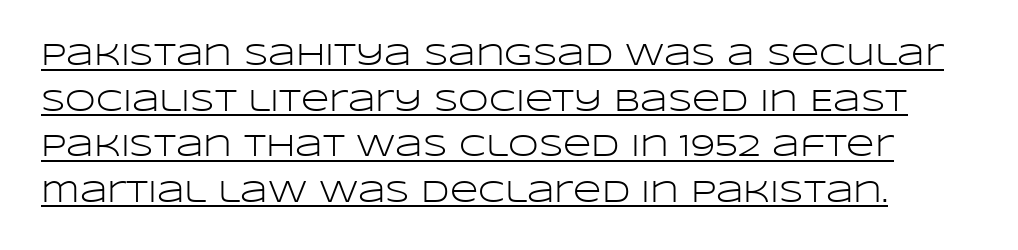
The image shows 31 px light, wide sans-serif type, upright; set normal line spacing (1.47x), normal letter spacing, underlined; low stroke contrast and a large x-height.
